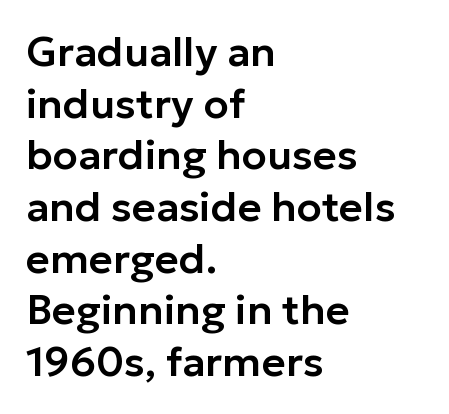
Is the letter spacing exaggerated? No — it looks like the ordinary default. The baseline area is clear. Every character sits straight up, as roman type does. Teacher's note: observe the even left margin — that is flush-left alignment. Spacing verdict: proportional, widths tailored to each character.
